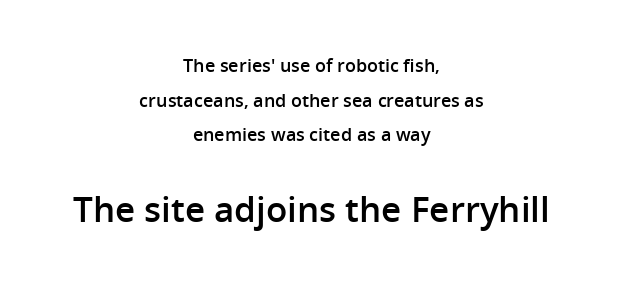
{"serif": "no", "italic": "no", "bold": "semi", "weight": "semibold", "width": "normal", "stroke_contrast": "low", "x_height": "medium", "monospaced": "no", "underline": "no", "align": "center", "line_spacing": "loose", "line_spacing_ratio": 1.92, "letter_spacing": "normal", "letter_spacing_em": 0.0, "larger_block": "second", "size_ratio": 1.94, "glyph_px": 35}
